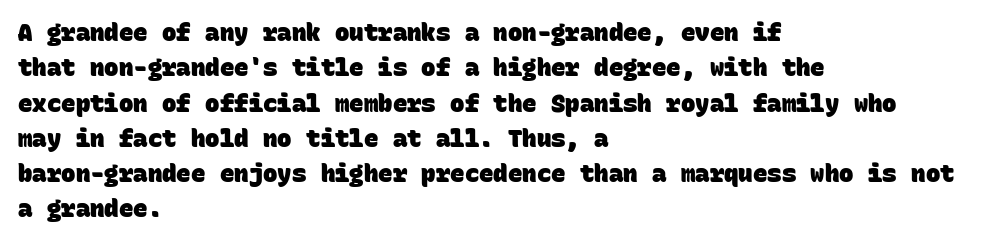
{"bold": "yes", "underline": "no", "align": "left", "line_spacing": "normal", "line_spacing_ratio": 1.47, "letter_spacing": "normal", "letter_spacing_em": 0.0, "glyph_px": 24}
